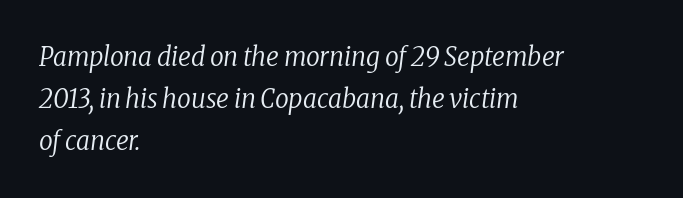
Q: Is the text bold? A: No.
Q: Is the text italic (slanted)? A: Yes, it leans right by about 8 degrees.
Q: Is the text underlined? A: No.
Q: How is the paragraph aligned? A: Left-aligned.
Q: Is the spacing between letters normal or unusually wide? A: Normal.
Q: Is the spacing between lines tight, normal or loose? A: Normal.
